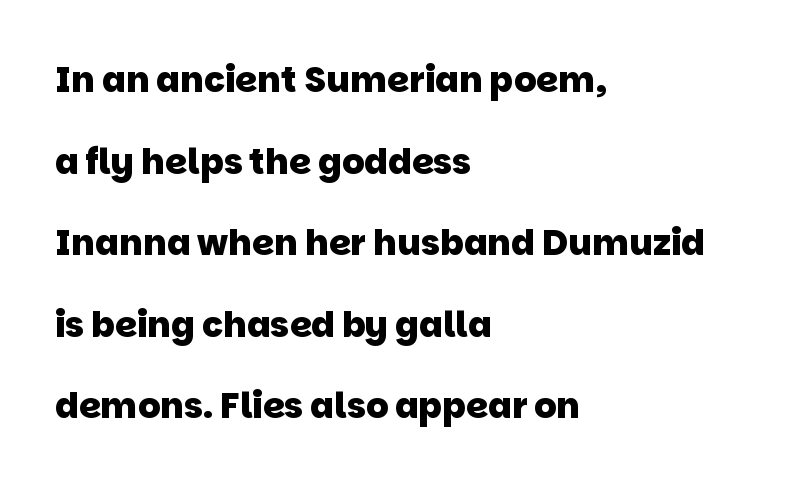
{"serif": "no", "bold": "yes", "weight": "heavy", "width": "normal", "stroke_contrast": "low", "x_height": "large", "monospaced": "no", "underline": "no", "align": "left", "line_spacing": "loose", "line_spacing_ratio": 2.33, "letter_spacing": "normal", "letter_spacing_em": 0.0, "glyph_px": 35}
